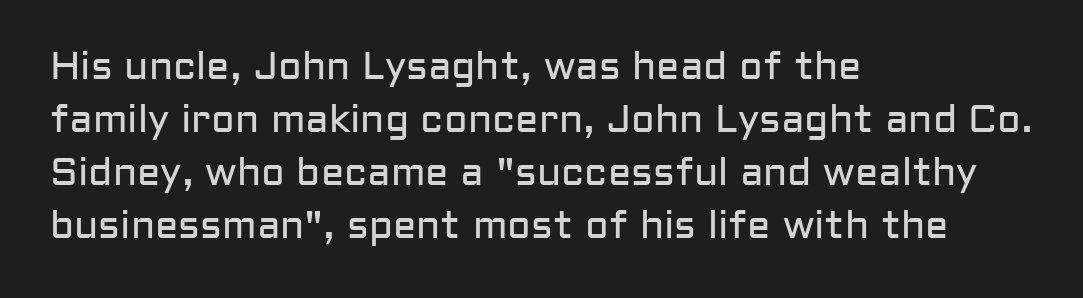
{"serif": "no", "italic": "no", "bold": "no", "weight": "regular", "width": "normal", "stroke_contrast": "low", "x_height": "medium", "monospaced": "no", "underline": "no", "align": "left", "line_spacing": "normal", "line_spacing_ratio": 1.36, "letter_spacing": "normal", "letter_spacing_em": 0.0, "glyph_px": 39}
